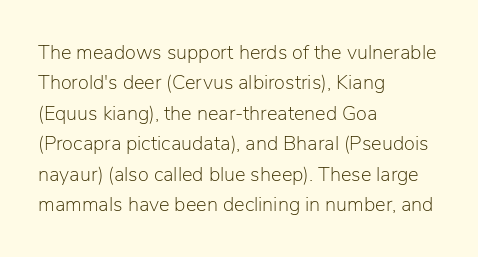
{"italic": "no", "bold": "no", "underline": "no", "align": "left", "line_spacing": "normal", "line_spacing_ratio": 1.52, "letter_spacing": "normal", "letter_spacing_em": 0.0, "glyph_px": 20}
